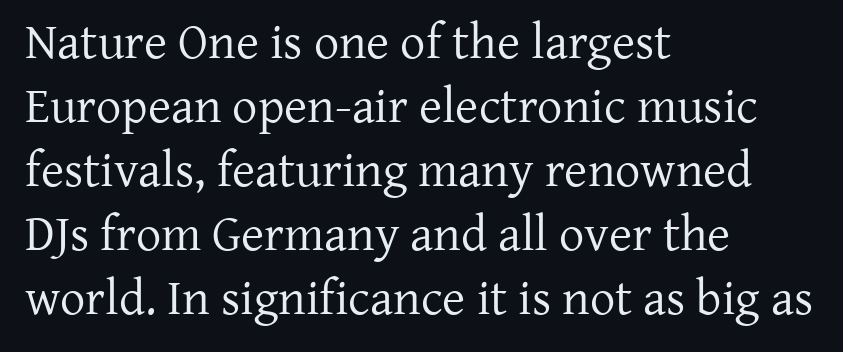
The image shows 50 px regular-weight serif type, upright; set left-aligned, normal line spacing (1.28x), normal letter spacing, not underlined; low stroke contrast and a medium x-height.
